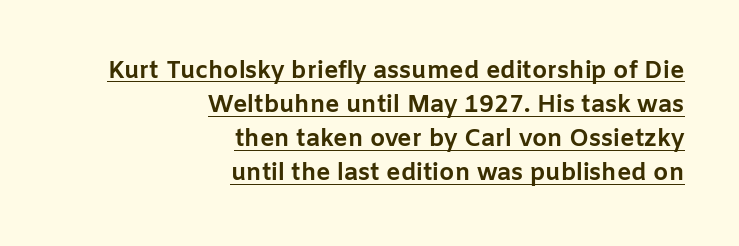
{"italic": "no", "bold": "yes", "underline": "yes", "align": "right", "line_spacing": "normal", "line_spacing_ratio": 1.42, "letter_spacing": "normal", "letter_spacing_em": 0.0, "glyph_px": 24}
